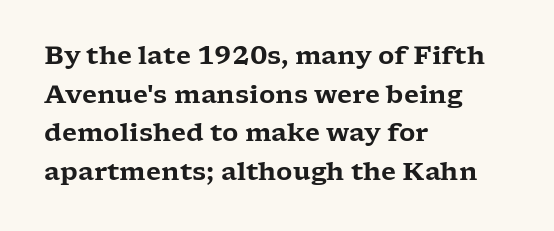
Q: Is the text italic (slanted)? A: No, it is upright.
Q: Is the text underlined? A: No.
Q: How is the paragraph aligned? A: Left-aligned.
Q: Is the spacing between letters normal or unusually wide? A: Normal.
Q: Is the spacing between lines tight, normal or loose? A: Normal.
